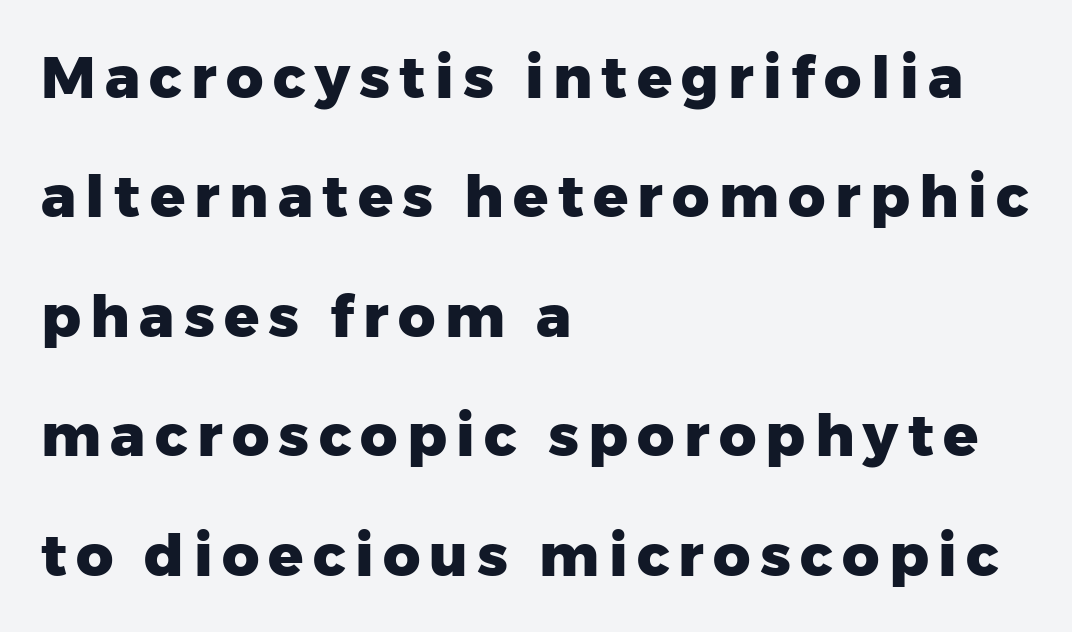
{"serif": "no", "italic": "no", "bold": "yes", "weight": "heavy", "width": "normal", "stroke_contrast": "low", "x_height": "medium", "monospaced": "no", "underline": "no", "align": "left", "line_spacing": "loose", "line_spacing_ratio": 2.06, "glyph_px": 58}
